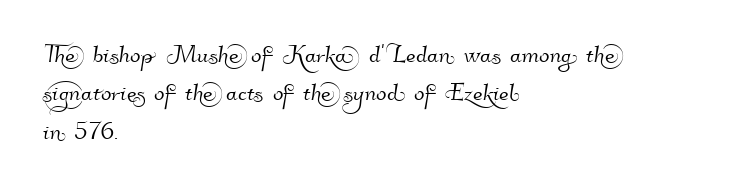
The image shows 31 px sans-serif type; set left-aligned, line spacing 1.24x, normal letter spacing, not underlined; high stroke contrast and a small x-height.
